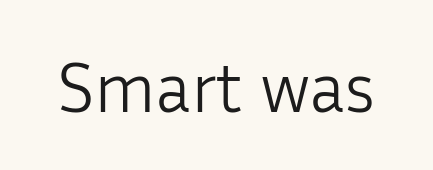
Q: Is the text bold? A: No.
Q: Is the text italic (slanted)? A: No, it is upright.
Q: Is the typeface a serif or a sans-serif typeface? A: Sans-serif.
Q: Is the text underlined? A: No.
Q: Is the spacing between letters normal or unusually wide? A: Normal.
Q: Width (condensed, normal, or wide)? A: Normal.
Q: Stroke contrast? A: Low.
Q: x-height? A: Medium.
Q: Monospaced? A: No.
